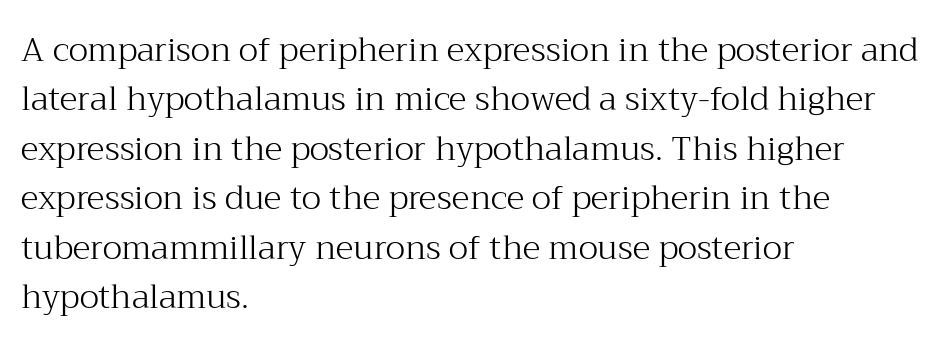
The image shows 33 px light serif type, upright; set left-aligned, normal line spacing (1.5x), normal letter spacing, not underlined; medium stroke contrast and a medium x-height.
